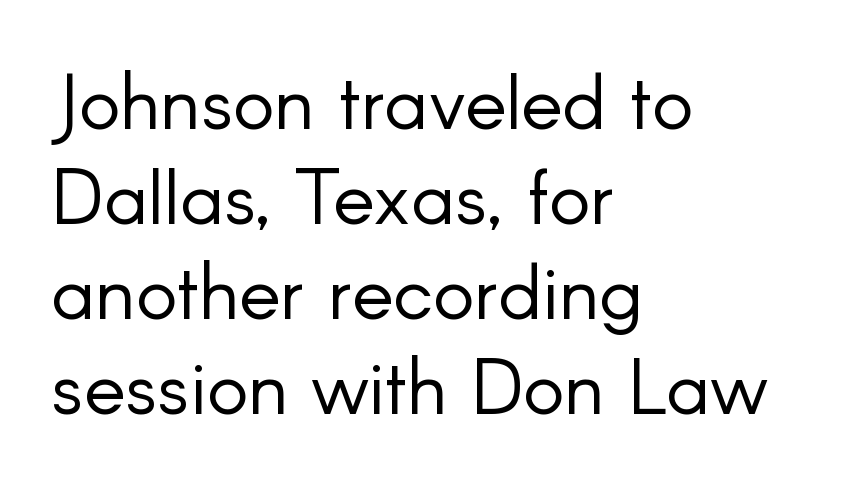
Q: Is the text bold? A: No.
Q: Is the text italic (slanted)? A: No, it is upright.
Q: Is the typeface a serif or a sans-serif typeface? A: Sans-serif.
Q: Is the text underlined? A: No.
Q: How is the paragraph aligned? A: Left-aligned.
Q: Is the spacing between letters normal or unusually wide? A: Normal.
Q: Width (condensed, normal, or wide)? A: Normal.
Q: Stroke contrast? A: Low.
Q: x-height? A: Small.
Q: Monospaced? A: No.
